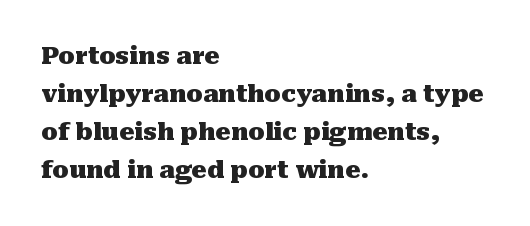
Q: Is the text bold? A: Yes.
Q: Is the text italic (slanted)? A: No, it is upright.
Q: Is the text underlined? A: No.
Q: How is the paragraph aligned? A: Left-aligned.
Q: Is the spacing between letters normal or unusually wide? A: Normal.
Q: Is the spacing between lines tight, normal or loose? A: Normal.
